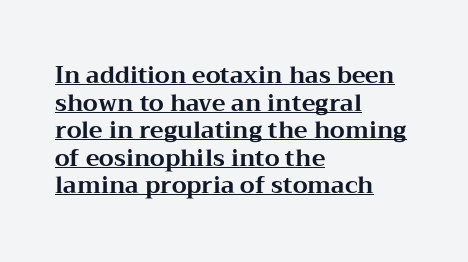
{"italic": "no", "bold": "yes", "underline": "yes", "align": "left", "line_spacing_ratio": 1.2, "letter_spacing": "normal", "letter_spacing_em": 0.0, "glyph_px": 23}
